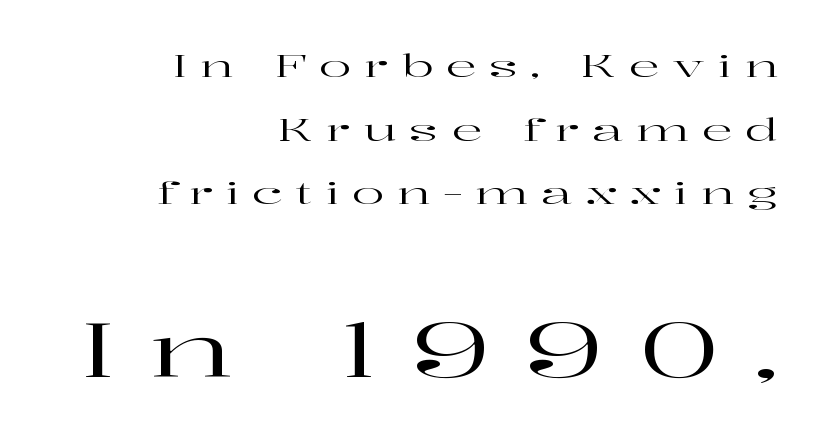
The image shows 76 px wide serif type, upright; set right-aligned, loose line spacing (2.12x), unusually wide letter spacing (+0.43 em), not underlined; the second (bottom) block is 2.53x larger; high stroke contrast and a medium x-height.
